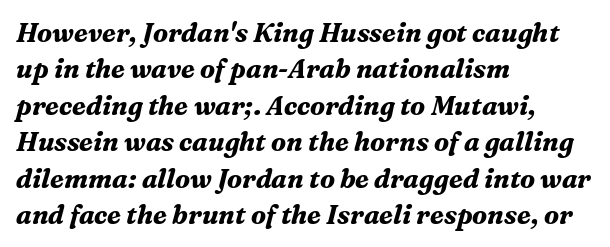
Tracking value appears to be zero — textbook default spacing. Decoration check: the copy has no underline. In CSS terms this would be text-align: left. Compared with ordinary roman type, these characters are visibly tilted.
